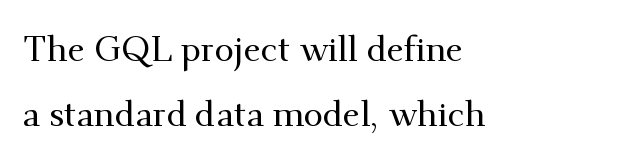
{"serif": "yes", "italic": "no", "width": "normal", "stroke_contrast": "medium", "x_height": "small", "monospaced": "no", "underline": "no", "align": "left", "line_spacing_ratio": 1.85, "letter_spacing": "normal", "letter_spacing_em": 0.0, "glyph_px": 35}
